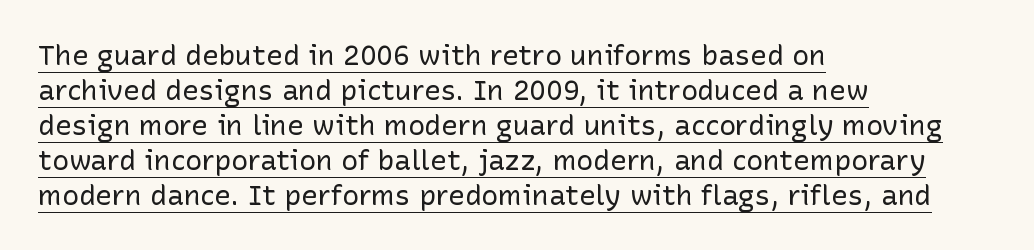
{"serif": "no", "italic": "no", "bold": "no", "weight": "regular", "width": "normal", "stroke_contrast": "low", "x_height": "medium", "monospaced": "no", "underline": "yes", "align": "left", "line_spacing": "normal", "line_spacing_ratio": 1.25, "letter_spacing": "normal", "letter_spacing_em": 0.0, "glyph_px": 28}
